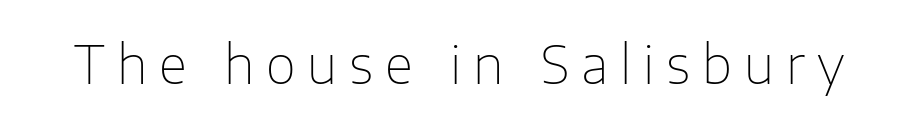
Q: Is the text bold? A: No.
Q: Is the text italic (slanted)? A: No, it is upright.
Q: Is the typeface a serif or a sans-serif typeface? A: Sans-serif.
Q: Is the text underlined? A: No.
Q: Is the spacing between letters normal or unusually wide? A: Unusually wide.
Q: Width (condensed, normal, or wide)? A: Normal.
Q: Stroke contrast? A: Low.
Q: x-height? A: Medium.
Q: Monospaced? A: No.
